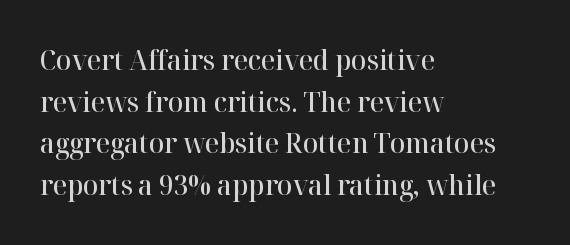
The image shows 28 px semibold serif type, upright; set left-aligned, normal line spacing (1.49x), normal letter spacing, not underlined; high stroke contrast and a medium x-height.
